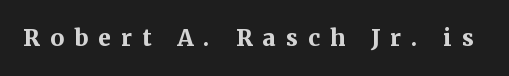
Style check: upright. The area under the type is left untouched. A typesetter would call this heavily tracked-out type. Typographic density is high because the face is bold.
